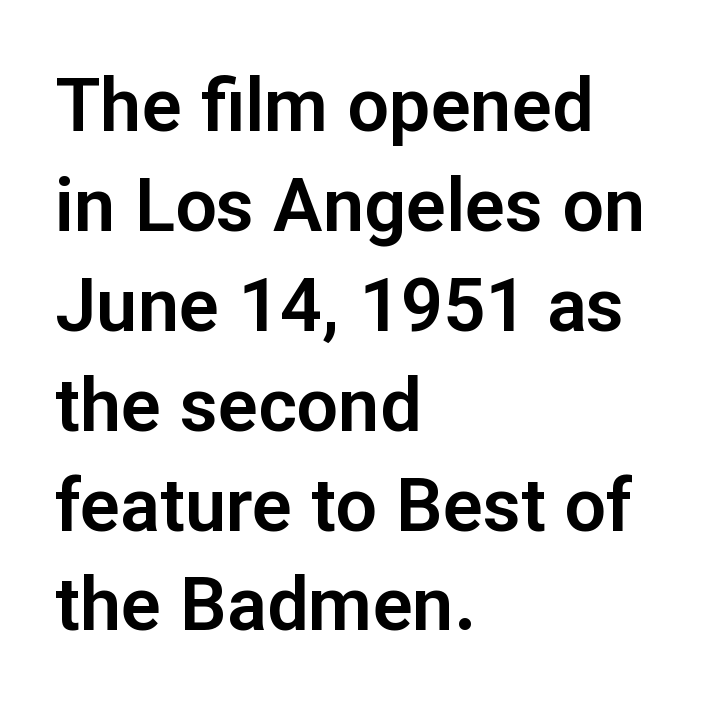
{"serif": "no", "italic": "no", "width": "normal", "stroke_contrast": "low", "x_height": "medium", "monospaced": "no", "underline": "no", "align": "left", "line_spacing": "normal", "line_spacing_ratio": 1.35, "letter_spacing": "normal", "letter_spacing_em": 0.0, "glyph_px": 74}
